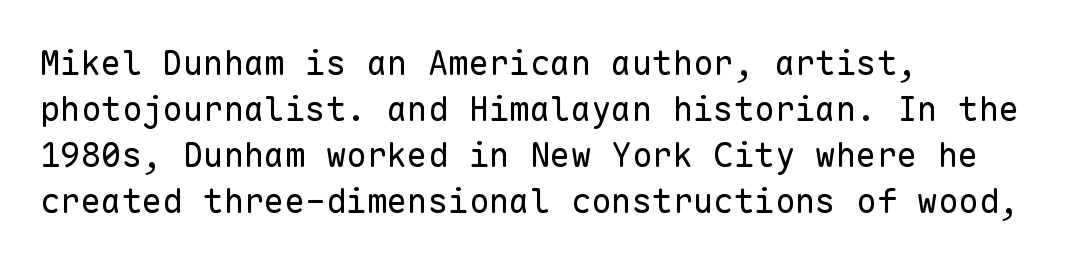
{"serif": "no", "italic": "no", "bold": "no", "weight": "regular", "width": "normal", "stroke_contrast": "low", "x_height": "medium", "monospaced": "yes", "underline": "no", "align": "left", "line_spacing": "normal", "line_spacing_ratio": 1.35, "letter_spacing": "normal", "letter_spacing_em": 0.0, "glyph_px": 34}
